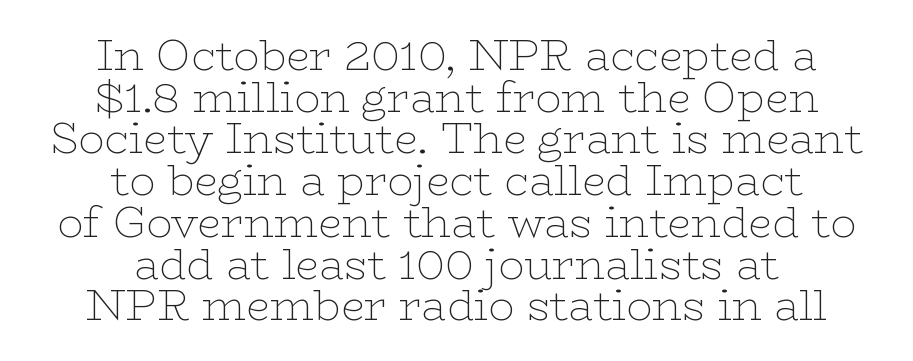
Note the varied advance widths — an 'i' is clearly narrower than an 'm'. The horizontal fit of the characters is conventional and even. When letters stand straight like this, we call the style roman or upright. A bare baseline throughout the passage. Is this a heavy cut? Hardly; it is regular or lighter.
